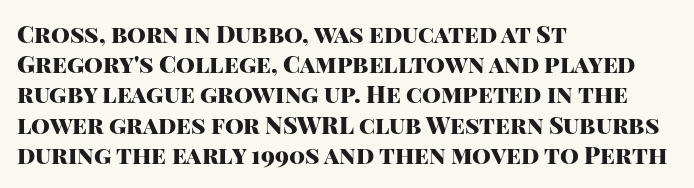
The ragged edge is on the right, which tells us the setting is flush left. The space beneath each line is pristine and unruled. This rendering leaves character spacing at its baseline value. The passage shown stacks its lines at a standard gap. Italic? Not at all — the glyphs are vertical. Emphasis by weight is at full strength: bold.
